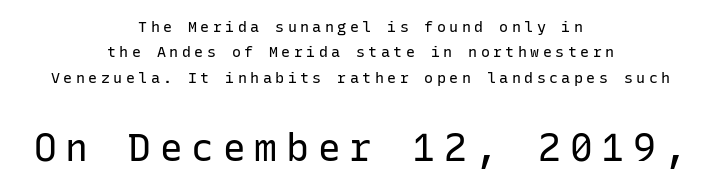
Q: Is the text bold? A: No.
Q: Is the text italic (slanted)? A: No, it is upright.
Q: Is the typeface a serif or a sans-serif typeface? A: Sans-serif.
Q: Is the text underlined? A: No.
Q: How is the paragraph aligned? A: Centered.
Q: Is the spacing between letters normal or unusually wide? A: Unusually wide.
Q: Is the spacing between lines tight, normal or loose? A: Normal.
Q: Which block of text is set in a larger size, the first (top) or the second (bottom)? A: The second (bottom) one.
Q: Width (condensed, normal, or wide)? A: Normal.
Q: Stroke contrast? A: Low.
Q: x-height? A: Medium.
Q: Monospaced? A: Yes.
